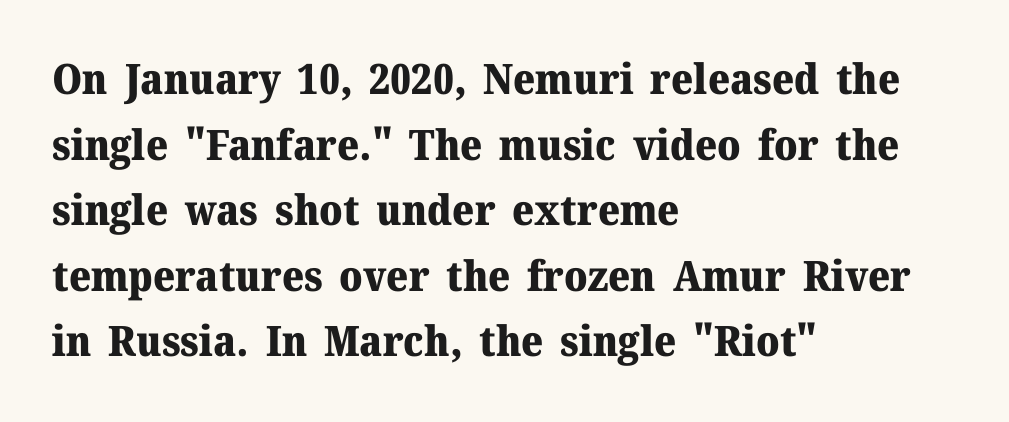
The designer went with a serif here, giving each stem small feet. Strong, thick strokes mark this as bold type. The tracking reads as untouched default to a designer's eye. Every stem runs plumb, perpendicular to the baseline.
